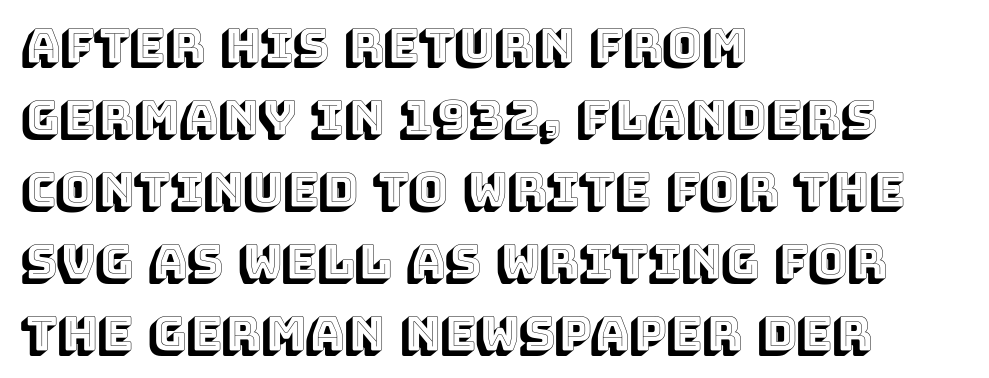
The image shows 47 px text type, upright; set left-aligned, normal line spacing (1.53x), normal letter spacing, not underlined; a large x-height.
